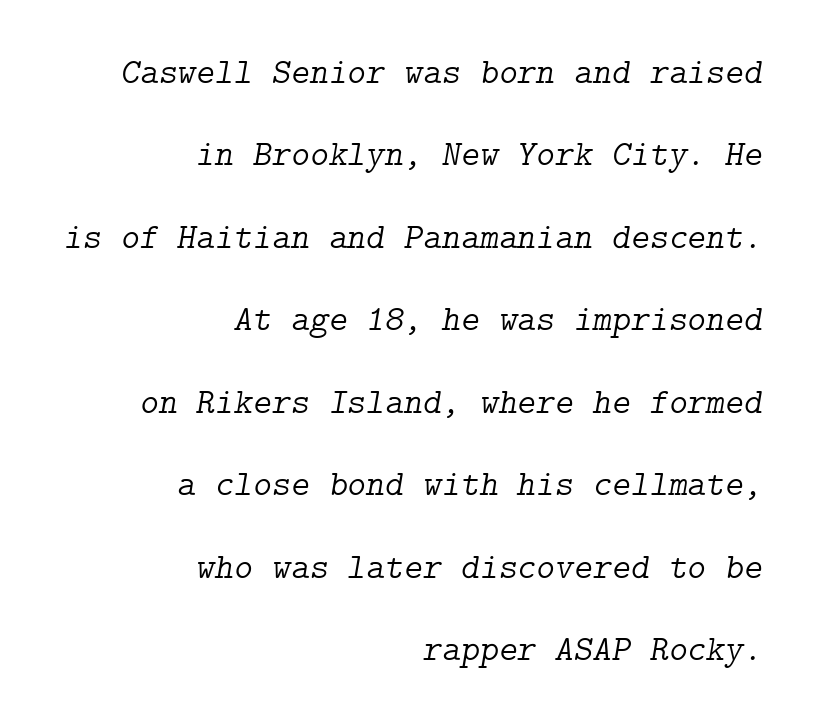
Whoever set this chose breathing room over compactness in the vertical rhythm. The foot of each line stays bare and open. Ink coverage per letter is moderate at most. The ragged edge is on the left, which tells us the setting is flush right.
